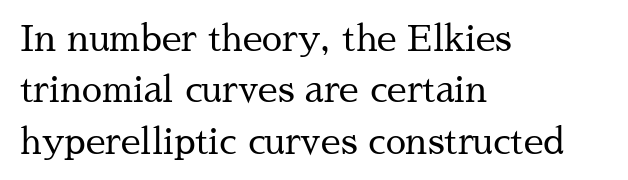
The font sits on the lighter half of the weight spectrum, regular included. In CSS terms this would be text-align: left. Underline: absent. Old-style or modern, the face here clearly has serifs. Short note: letters normally spaced. Honestly, the row spacing looks completely unremarkable.
